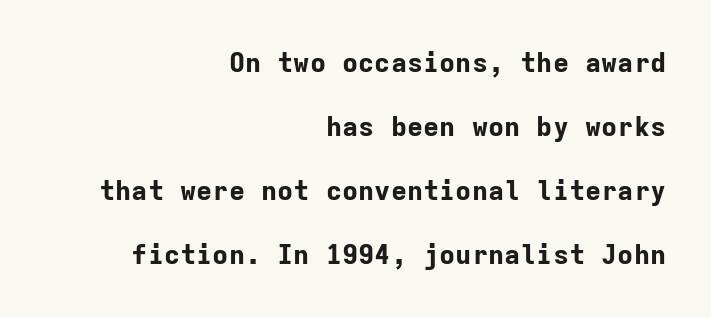
The lettering stays uniformly vertical, giving the passage a roman look. Each line ends at the same right margin while the left side varies. Students, this is bold: see how much ink each stroke carries. The baseline area is clear. Is the letter spacing exaggerated? No — it looks like the ordinary default. Does the leading feel generous? Absolutely, it's lavish.
